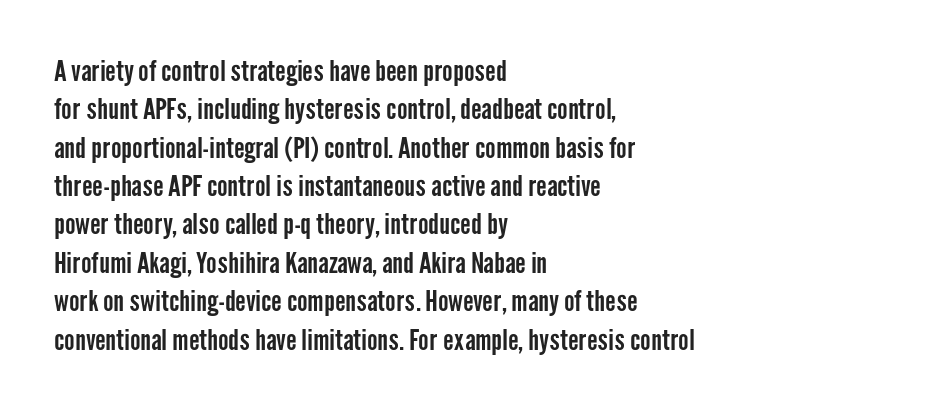
{"serif": "no", "italic": "no", "width": "condensed", "stroke_contrast": "low", "x_height": "medium", "monospaced": "no", "underline": "no", "align": "left", "line_spacing": "normal", "line_spacing_ratio": 1.37, "letter_spacing": "normal", "letter_spacing_em": 0.0, "glyph_px": 28}
